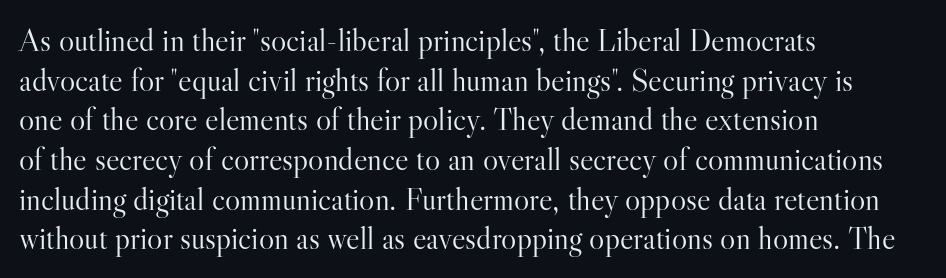
{"serif": "yes", "italic": "no", "bold": "no", "weight": "light", "width": "normal", "stroke_contrast": "high", "x_height": "small", "monospaced": "no", "underline": "no", "align": "left", "line_spacing_ratio": 1.24, "letter_spacing": "normal", "letter_spacing_em": 0.0, "glyph_px": 32}
